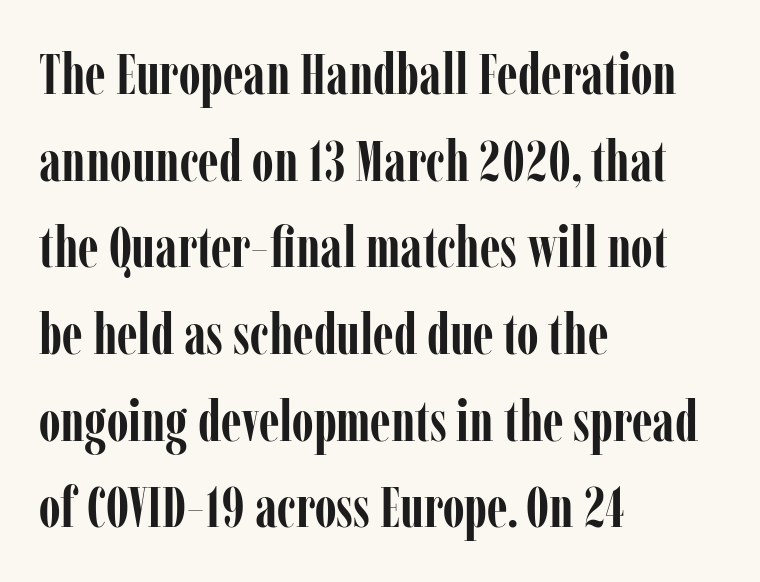
{"serif": "yes", "italic": "no", "bold": "yes", "weight": "semibold", "width": "condensed", "stroke_contrast": "low", "x_height": "medium", "monospaced": "no", "underline": "no", "align": "left", "line_spacing": "normal", "line_spacing_ratio": 1.52, "letter_spacing": "normal", "letter_spacing_em": 0.0, "glyph_px": 57}
